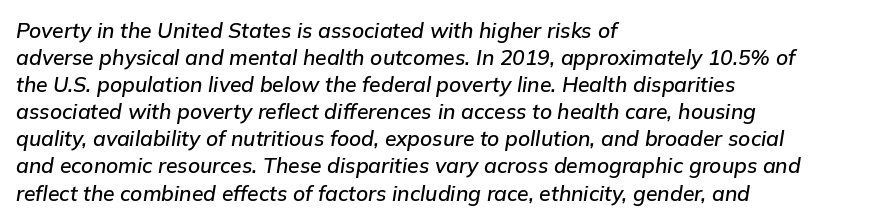
The image shows 21 px text type, italic (leaning right); set left-aligned, normal line spacing (1.29x), normal letter spacing, not underlined.
